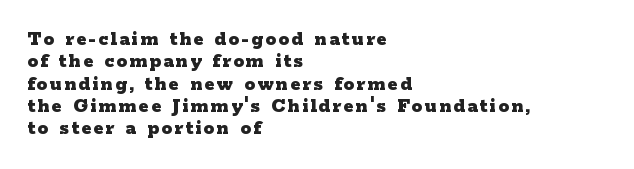
{"italic": "no", "bold": "yes", "underline": "no", "align": "left", "line_spacing": "tight", "line_spacing_ratio": 1.06, "glyph_px": 21}
